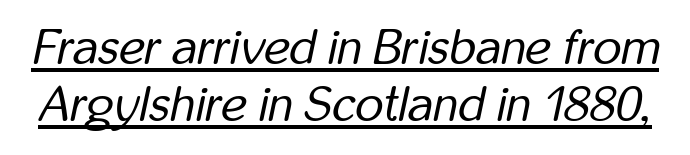
Vertical stems look standard width or narrower in stroke. The specimen includes a rule beneath the text block's lines. This is oblique type, the kind used for emphasis or titles. Do the characters align in a grid? No, the font is proportional.
